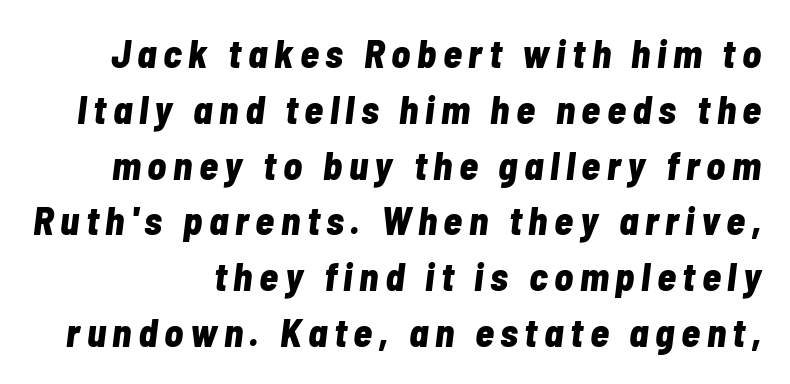
Q: Is the text bold? A: Yes.
Q: Is the text italic (slanted)? A: Yes, it leans right by about 7 degrees.
Q: Is the text underlined? A: No.
Q: Is the spacing between lines tight, normal or loose? A: Normal.
Q: Width (condensed, normal, or wide)? A: Condensed.
Q: Stroke contrast? A: Low.
Q: x-height? A: Medium.
Q: Monospaced? A: No.
